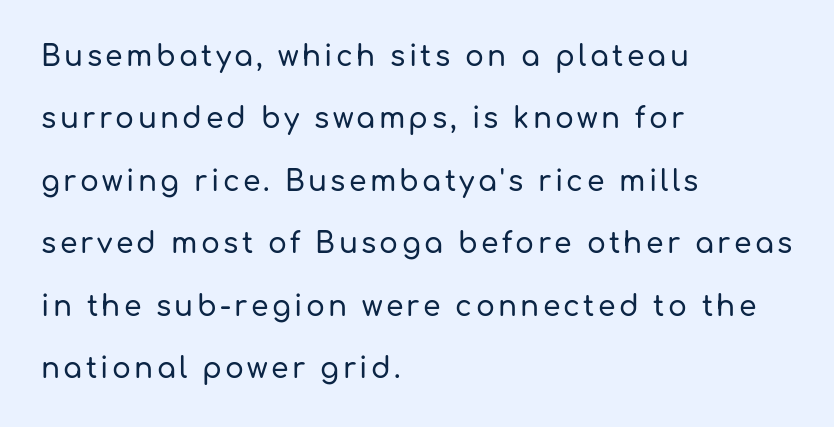
{"serif": "no", "italic": "no", "width": "normal", "stroke_contrast": "low", "x_height": "medium", "monospaced": "no", "underline": "no", "align": "left", "line_spacing": "loose", "line_spacing_ratio": 2.23, "glyph_px": 28}
